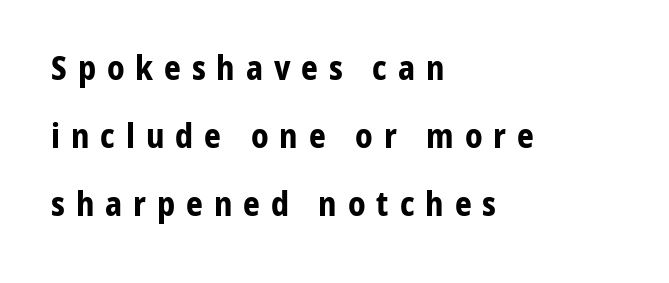
The image shows 33 px bold sans-serif type, upright; set left-aligned, loose line spacing (2.06x), unusually wide letter spacing (+0.33 em), not underlined; low stroke contrast and a medium x-height.
